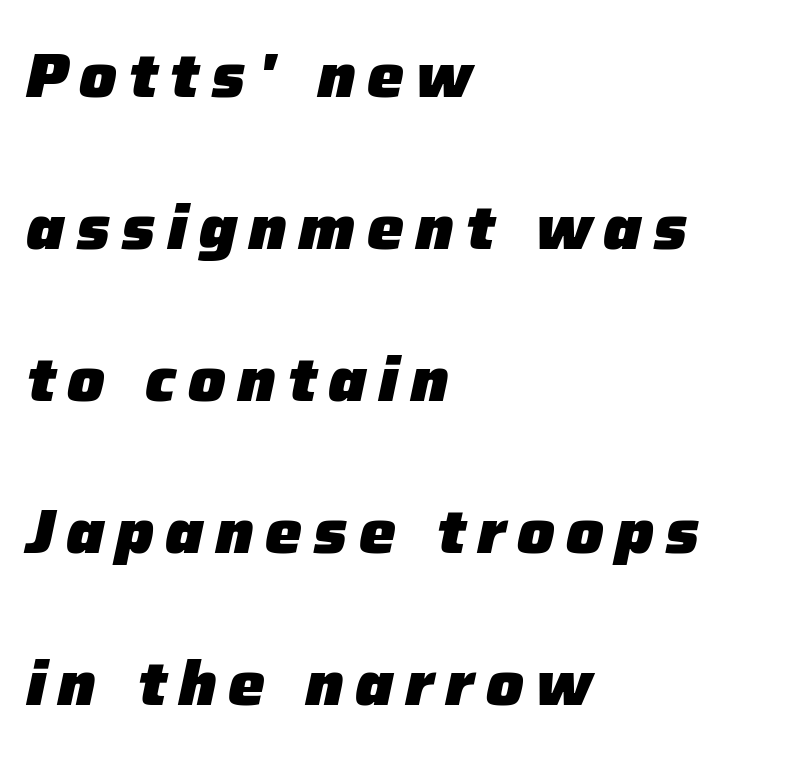
The image shows 62 px heavy type, italic (leaning right); set left-aligned, loose line spacing (2.45x), not underlined; low stroke contrast and a medium x-height.
